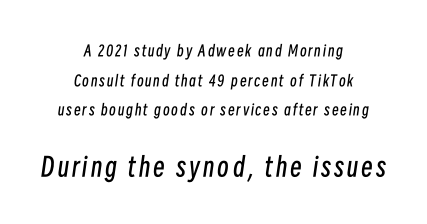
{"italic": "yes", "lean": "right", "slant_degrees": 8, "bold": "no", "underline": "no", "align": "center", "line_spacing": "loose", "line_spacing_ratio": 1.97, "larger_block": "second", "size_ratio": 1.73, "glyph_px": 26}
